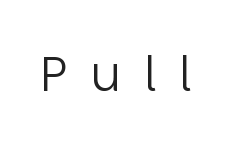
{"serif": "no", "italic": "no", "bold": "no", "weight": "regular", "width": "normal", "stroke_contrast": "low", "x_height": "large", "monospaced": "no", "underline": "no", "letter_spacing": "wide", "letter_spacing_em": 0.48, "glyph_px": 48}
